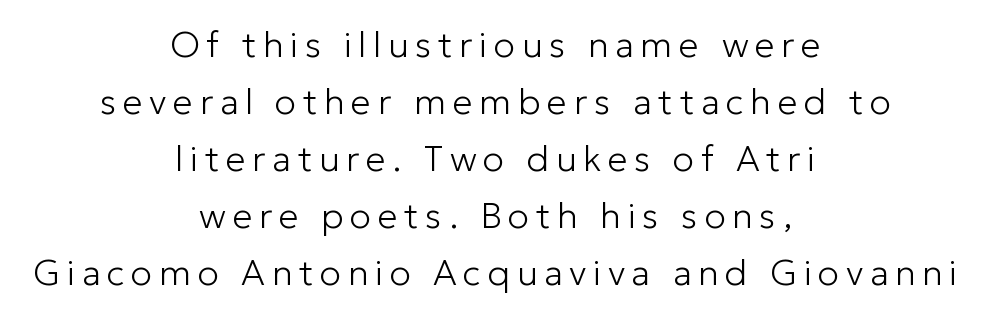
Letterform terminals end flat and unadorned throughout the passage. Unlike italic type, these characters show no tilt at all. Evenly set lines give the paragraph a standard silhouette. Each letter keeps its own natural width here, so spacing adapts to shape. Both edges are ragged and mirror each other, which tells us the setting is centered.
